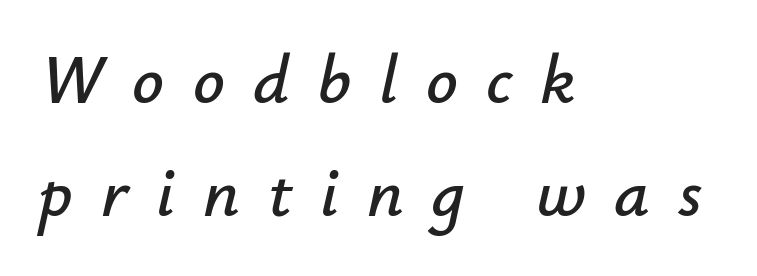
{"italic": "yes", "lean": "right", "slant_degrees": 12, "width": "normal", "stroke_contrast": "low", "x_height": "small", "monospaced": "no", "underline": "no", "align": "left", "line_spacing": "normal", "line_spacing_ratio": 1.61, "letter_spacing": "wide", "letter_spacing_em": 0.4, "glyph_px": 70}
